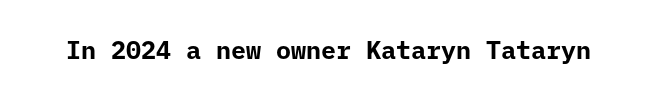
The image shows 25 px bold type, upright; set normal letter spacing, not underlined.
